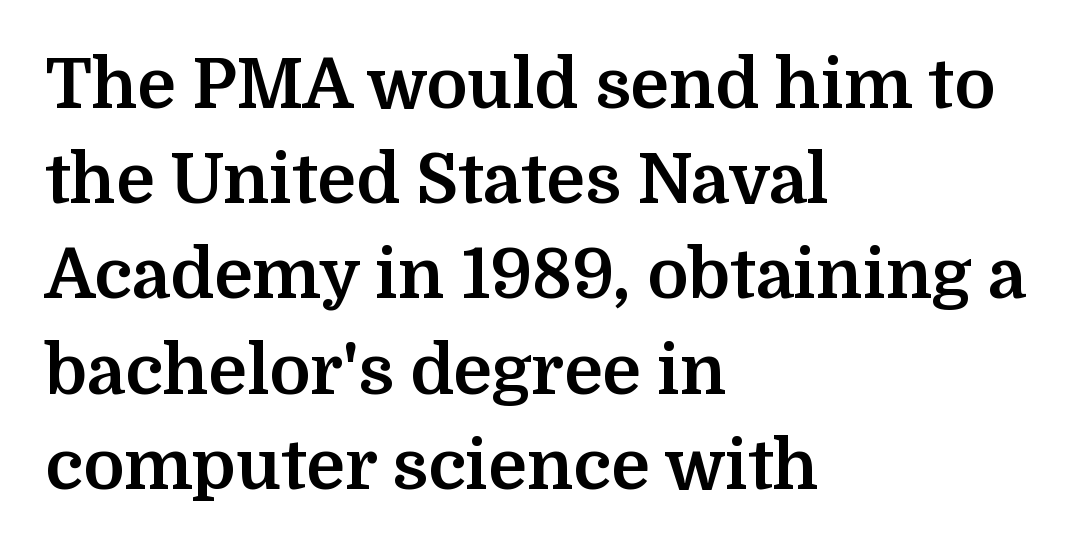
{"serif": "yes", "italic": "no", "bold": "yes", "weight": "bold", "width": "normal", "stroke_contrast": "medium", "x_height": "medium", "monospaced": "no", "underline": "no", "align": "left", "line_spacing": "normal", "line_spacing_ratio": 1.38, "letter_spacing": "normal", "letter_spacing_em": 0.0, "glyph_px": 69}
